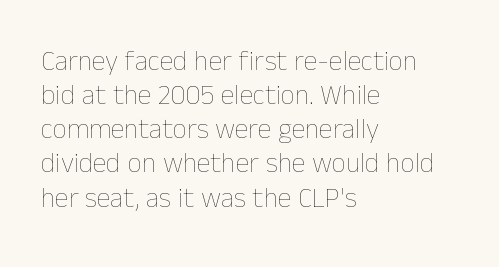
{"italic": "no", "bold": "no", "weight": "thin", "width": "normal", "stroke_contrast": "low", "x_height": "medium", "monospaced": "no", "underline": "no", "align": "left", "line_spacing_ratio": 1.22, "letter_spacing": "normal", "letter_spacing_em": 0.0, "glyph_px": 28}
